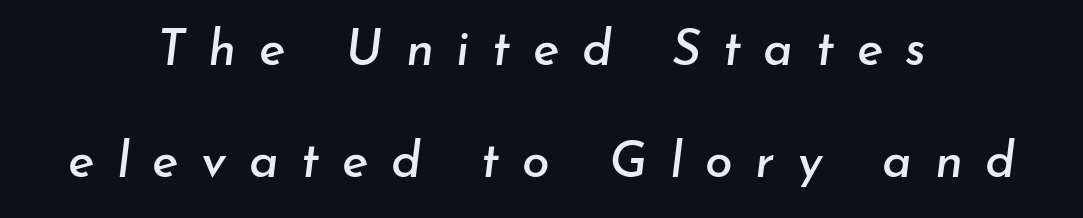
{"italic": "yes", "lean": "right", "slant_degrees": 7, "width": "normal", "stroke_contrast": "low", "x_height": "small", "monospaced": "no", "underline": "no", "align": "center", "line_spacing": "loose", "line_spacing_ratio": 2.25, "letter_spacing": "wide", "letter_spacing_em": 0.45, "glyph_px": 50}
